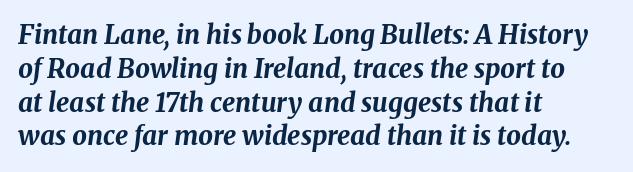
{"italic": "yes", "lean": "right", "slant_degrees": 8, "bold": "yes", "underline": "no", "align": "left", "line_spacing": "normal", "line_spacing_ratio": 1.3, "letter_spacing": "normal", "letter_spacing_em": 0.0, "glyph_px": 26}
